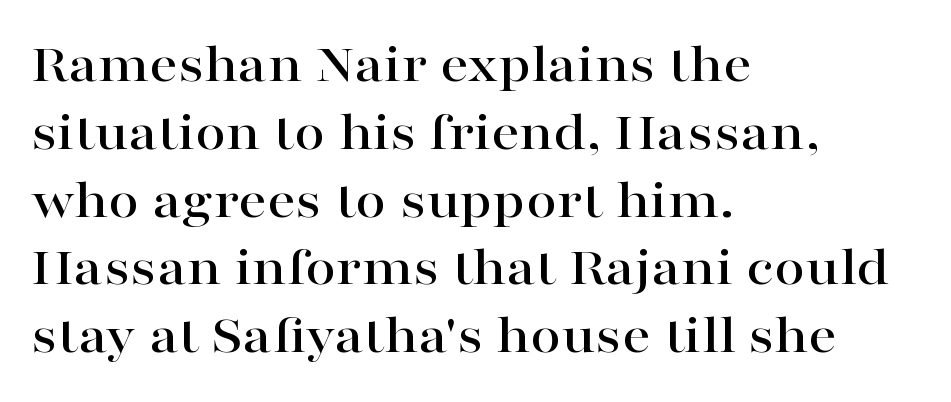
{"serif": "yes", "italic": "no", "width": "wide", "stroke_contrast": "high", "x_height": "medium", "monospaced": "no", "underline": "no", "align": "left", "line_spacing_ratio": 1.21, "letter_spacing": "normal", "letter_spacing_em": 0.0, "glyph_px": 56}
